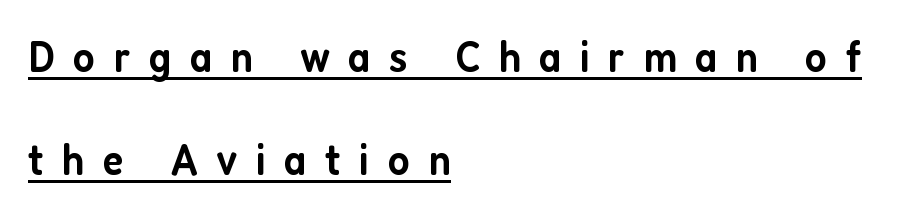
This block would shrink considerably if given ordinary leading; it's expanded now. The rag falls on the right side of this text block. The passage shown is semibold, sitting just below true bold. This sample carries an underscore along the baseline area. A sans-serif font was chosen for this passage.
